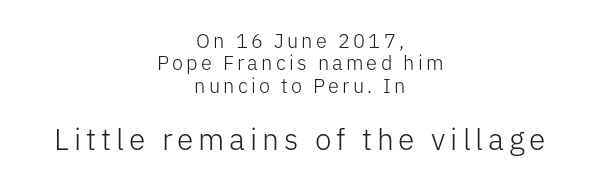
Is this a fixed-width face? No — the glyphs have proportional, varying widths. This reads as an unemphasized weight, regular at the heaviest. Beneath every word, the page is bare. This sample uses an upright cut, with every glyph sitting square on the baseline. Is the lower block the larger one? Yes — the lower block carries the bigger type. This rendering employs a face without finishing strokes, i.e., a sans-serif.
